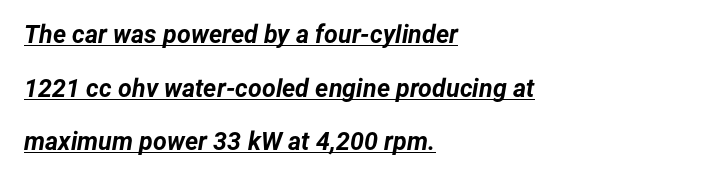
What decoration does the sample have? An underline. You'd pick this weight for a headline — it's a proper bold. How are the letters spaced? Ordinarily, with no added tracking. Horizontal bands of white between lines are thick stripes. In terms of posture, this sample is oblique.
